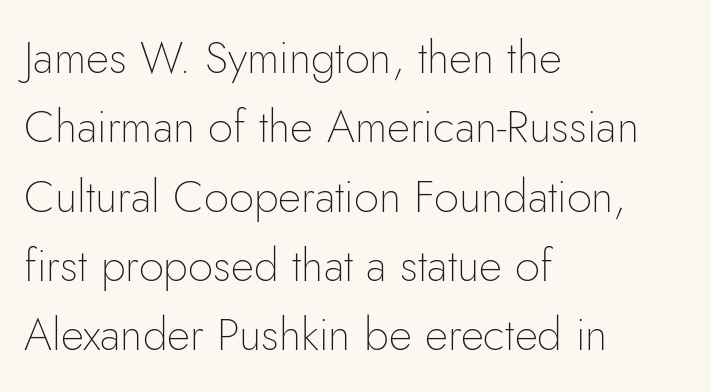
Q: Is the text bold? A: No.
Q: Is the text italic (slanted)? A: No, it is upright.
Q: Is the typeface a serif or a sans-serif typeface? A: Sans-serif.
Q: Is the text underlined? A: No.
Q: How is the paragraph aligned? A: Left-aligned.
Q: Is the spacing between letters normal or unusually wide? A: Normal.
Q: Is the spacing between lines tight, normal or loose? A: Normal.
Q: Width (condensed, normal, or wide)? A: Normal.
Q: Stroke contrast? A: Low.
Q: x-height? A: Small.
Q: Monospaced? A: No.
